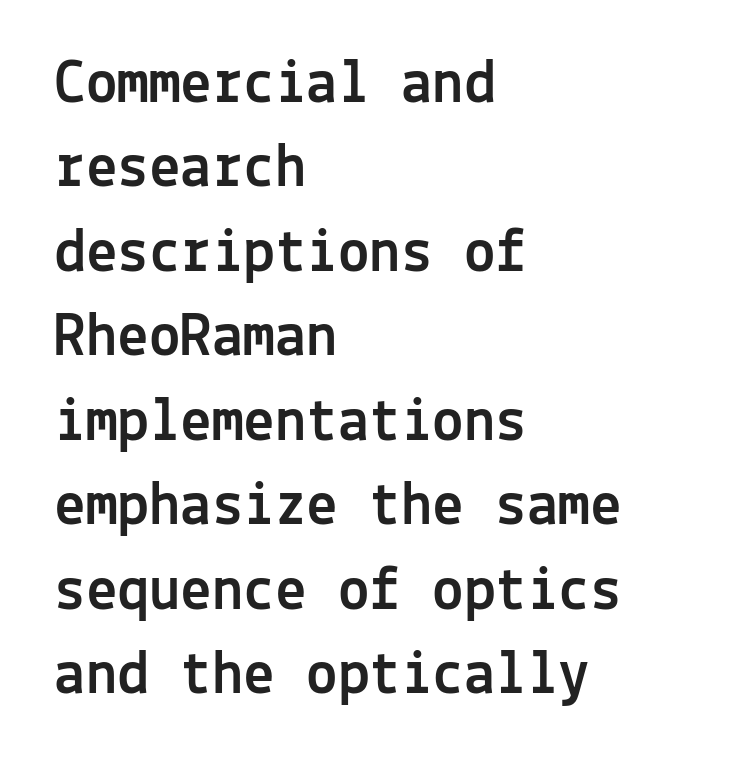
The image shows 63 px sans-serif type, upright, monospaced; set left-aligned, normal line spacing (1.34x), normal letter spacing, not underlined; a medium x-height.
